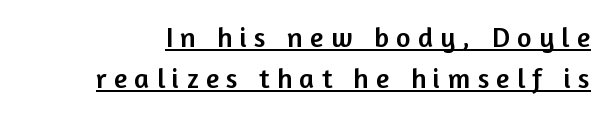
Q: Is the text italic (slanted)? A: No, it is upright.
Q: Is the typeface a serif or a sans-serif typeface? A: Sans-serif.
Q: Is the text underlined? A: Yes.
Q: Is the spacing between letters normal or unusually wide? A: Unusually wide.
Q: Is the spacing between lines tight, normal or loose? A: Normal.
Q: Width (condensed, normal, or wide)? A: Normal.
Q: Stroke contrast? A: Low.
Q: x-height? A: Medium.
Q: Monospaced? A: No.
